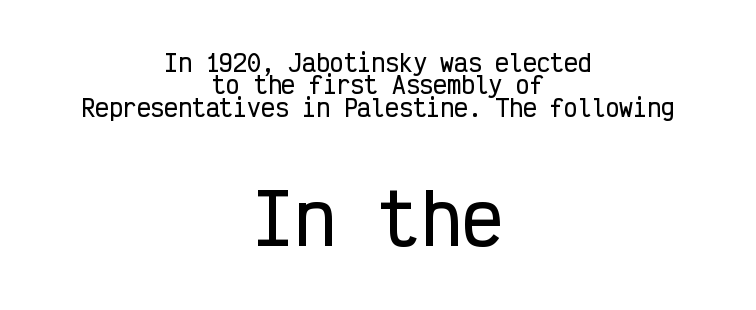
{"serif": "no", "italic": "no", "width": "condensed", "stroke_contrast": "low", "x_height": "medium", "monospaced": "yes", "underline": "no", "align": "center", "line_spacing": "tight", "line_spacing_ratio": 0.97, "letter_spacing": "normal", "letter_spacing_em": 0.0, "larger_block": "second", "size_ratio": 3.04, "glyph_px": 70}
